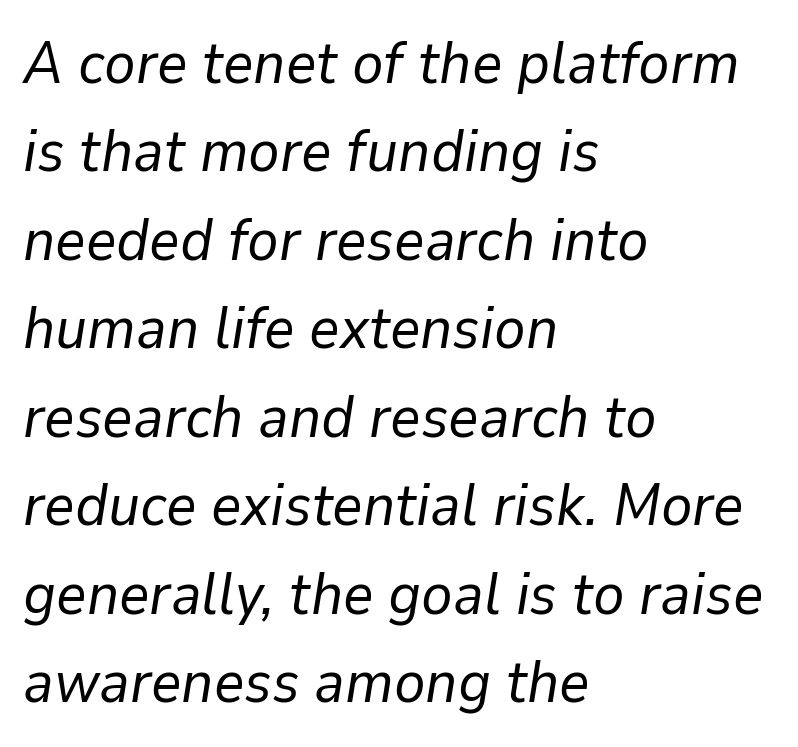
The image shows 59 px regular-weight type, italic (leaning right); set left-aligned, normal line spacing (1.5x), normal letter spacing, not underlined; low stroke contrast and a medium x-height.
